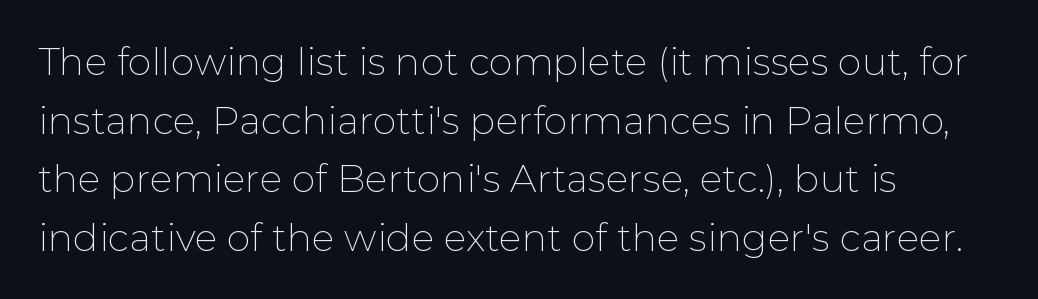
Q: Is the text bold? A: No.
Q: Is the text italic (slanted)? A: No, it is upright.
Q: Is the typeface a serif or a sans-serif typeface? A: Sans-serif.
Q: Is the text underlined? A: No.
Q: How is the paragraph aligned? A: Left-aligned.
Q: Is the spacing between letters normal or unusually wide? A: Normal.
Q: Is the spacing between lines tight, normal or loose? A: Normal.
Q: Width (condensed, normal, or wide)? A: Normal.
Q: Stroke contrast? A: Low.
Q: x-height? A: Medium.
Q: Monospaced? A: No.
